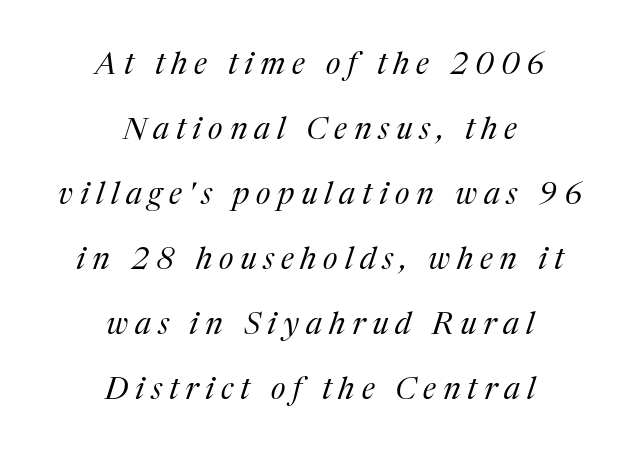
{"serif": "yes", "italic": "yes", "lean": "right", "slant_degrees": 17, "bold": "no", "weight": "regular", "width": "normal", "stroke_contrast": "medium", "x_height": "medium", "monospaced": "no", "underline": "no", "align": "center", "line_spacing": "loose", "line_spacing_ratio": 2.1, "letter_spacing": "wide", "letter_spacing_em": 0.22, "glyph_px": 31}
